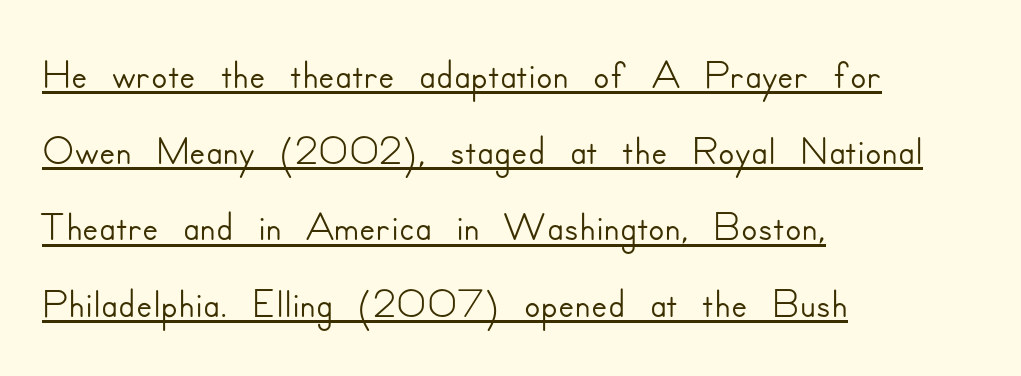
The image shows 60 px sans-serif type, upright; set left-aligned, normal line spacing (1.27x), normal letter spacing, underlined; low stroke contrast and a small x-height.
